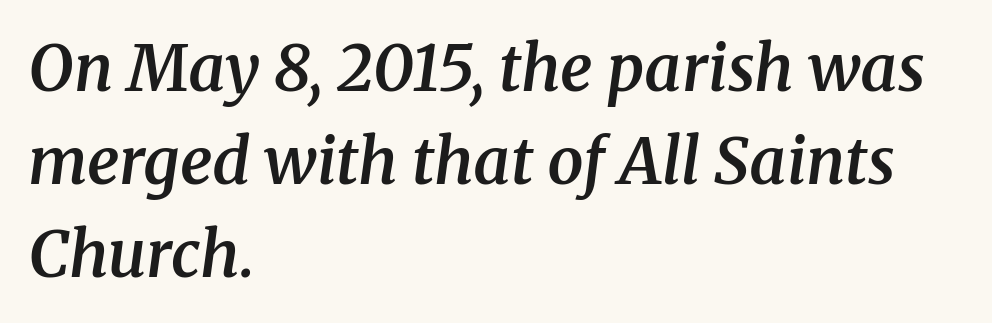
Moderately thickened strokes mark this as semibold type. This sample keeps an unexceptional amount of space between lines. Observe the ordinary spacing: letters are neighbours, not strangers. There's an unmistakable incline to the writing here.
